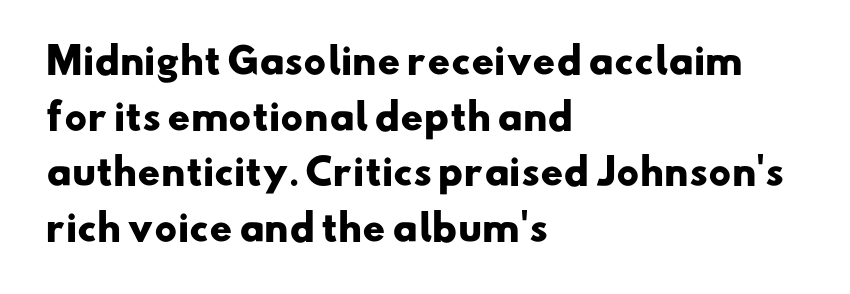
{"serif": "no", "bold": "yes", "weight": "heavy", "width": "wide", "stroke_contrast": "low", "x_height": "small", "monospaced": "no", "underline": "no", "align": "left", "line_spacing": "normal", "line_spacing_ratio": 1.59, "letter_spacing": "normal", "letter_spacing_em": 0.0, "glyph_px": 35}
